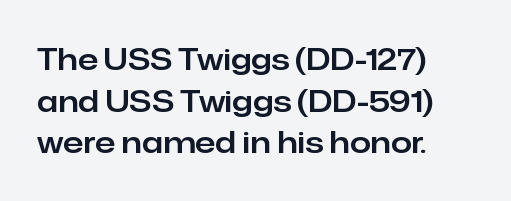
The image shows 30 px sans-serif type, upright; set left-aligned, normal line spacing (1.39x), normal letter spacing, not underlined; low stroke contrast and a medium x-height.
